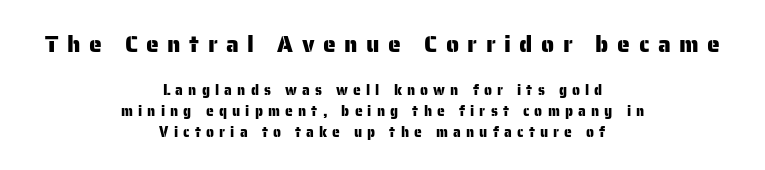
The image shows 23 px text type, upright; set centered, normal line spacing (1.53x), unusually wide letter spacing (+0.37 em), not underlined; the first (top) block is 1.64x larger.
